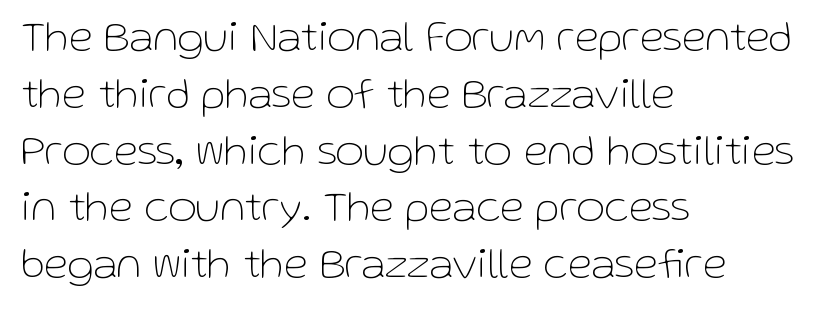
Q: Is the text bold? A: No.
Q: Is the text italic (slanted)? A: No, it is upright.
Q: Is the typeface a serif or a sans-serif typeface? A: Sans-serif.
Q: Is the text underlined? A: No.
Q: How is the paragraph aligned? A: Left-aligned.
Q: Is the spacing between letters normal or unusually wide? A: Normal.
Q: Is the spacing between lines tight, normal or loose? A: Normal.
Q: Width (condensed, normal, or wide)? A: Normal.
Q: Stroke contrast? A: Low.
Q: x-height? A: Medium.
Q: Monospaced? A: No.
